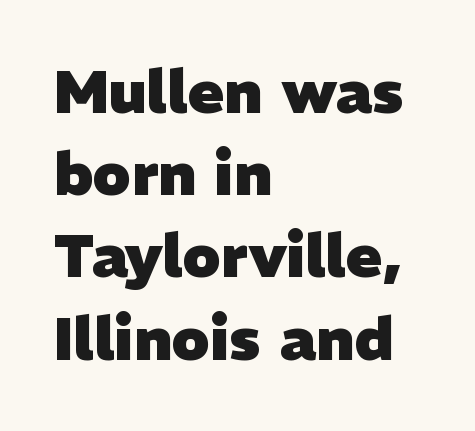
{"serif": "no", "bold": "yes", "weight": "heavy", "width": "normal", "stroke_contrast": "low", "x_height": "medium", "monospaced": "no", "underline": "no", "align": "left", "line_spacing": "normal", "line_spacing_ratio": 1.37, "letter_spacing": "normal", "letter_spacing_em": 0.0, "glyph_px": 60}
